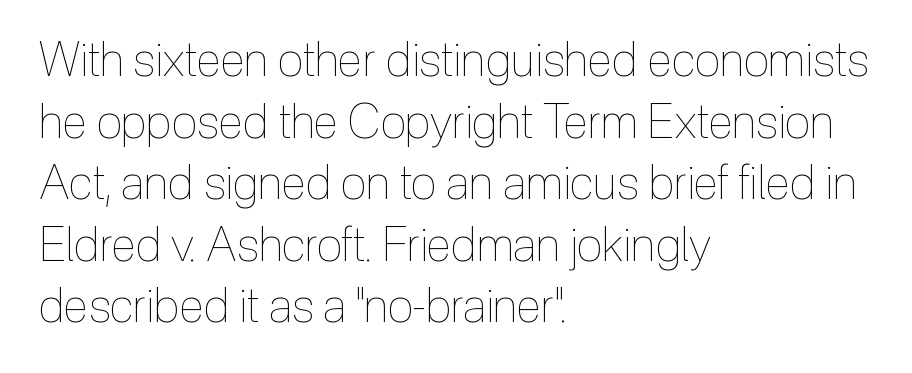
{"italic": "no", "bold": "no", "weight": "thin", "width": "condensed", "x_height": "medium", "monospaced": "no", "underline": "no", "align": "left", "line_spacing": "normal", "line_spacing_ratio": 1.31, "letter_spacing": "normal", "letter_spacing_em": 0.0, "glyph_px": 47}
